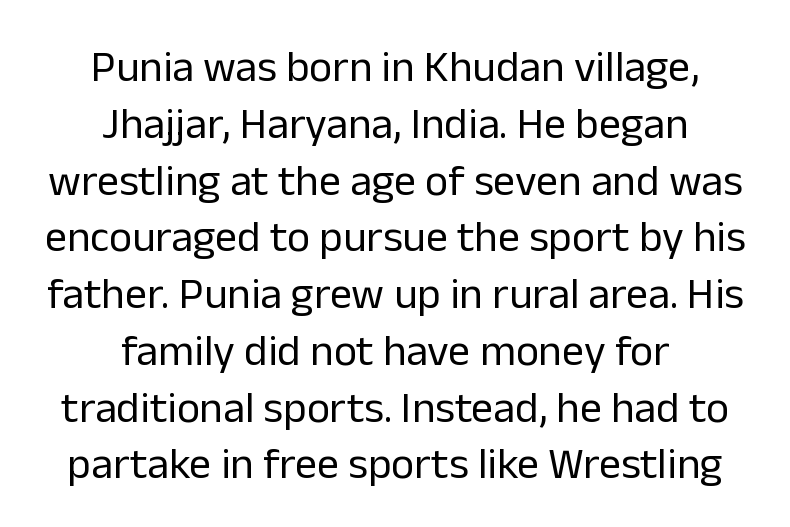
Q: Is the text bold? A: No.
Q: Is the text italic (slanted)? A: No, it is upright.
Q: Is the typeface a serif or a sans-serif typeface? A: Sans-serif.
Q: Is the text underlined? A: No.
Q: How is the paragraph aligned? A: Centered.
Q: Is the spacing between letters normal or unusually wide? A: Normal.
Q: Is the spacing between lines tight, normal or loose? A: Normal.
Q: Width (condensed, normal, or wide)? A: Normal.
Q: Stroke contrast? A: Low.
Q: x-height? A: Medium.
Q: Monospaced? A: No.
